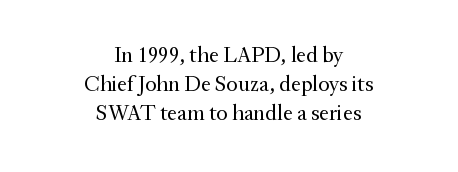
The passage is arranged like a title page — every line centered. Tall strokes in this sample are plumb rather than angled. The line-height multiplier appears to be the usual default. Observe the ordinary spacing: letters are neighbours, not strangers. Counters stay open thanks to moderate or lighter strokes. Has an underline been added? It has not.
